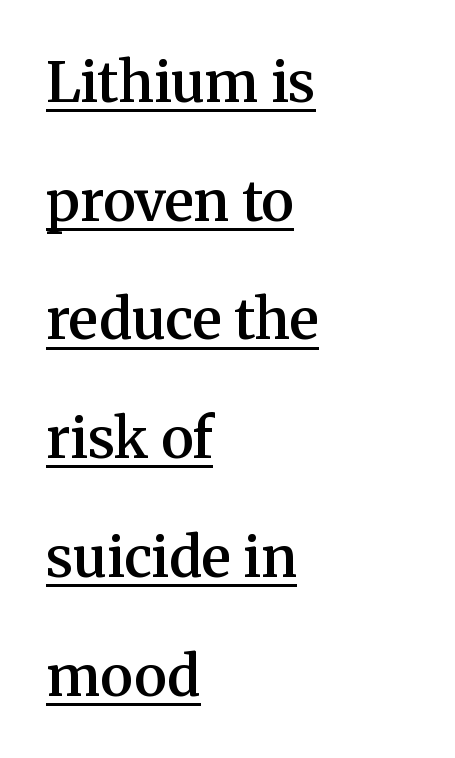
Q: Is the text bold? A: Semi-bold.
Q: Is the text italic (slanted)? A: No, it is upright.
Q: Is the typeface a serif or a sans-serif typeface? A: Serif.
Q: Is the text underlined? A: Yes.
Q: How is the paragraph aligned? A: Left-aligned.
Q: Is the spacing between letters normal or unusually wide? A: Normal.
Q: Is the spacing between lines tight, normal or loose? A: Loose.
Q: Width (condensed, normal, or wide)? A: Normal.
Q: Stroke contrast? A: Medium.
Q: x-height? A: Medium.
Q: Monospaced? A: No.
